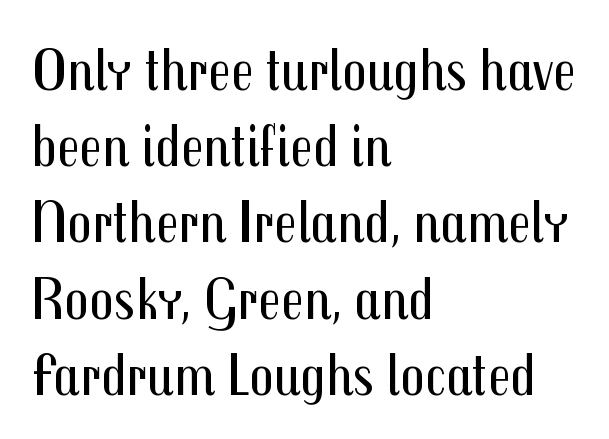
How would I describe the line gaps? Plain and ordinary. A typesetter would call this zero additional tracking. This is not heavy type; no bold has been used. In CSS terms this would be text-align: left. The lettering stays uniformly vertical, giving the passage a roman look. Unlike a traditional serif, this face leaves its strokes unadorned.
